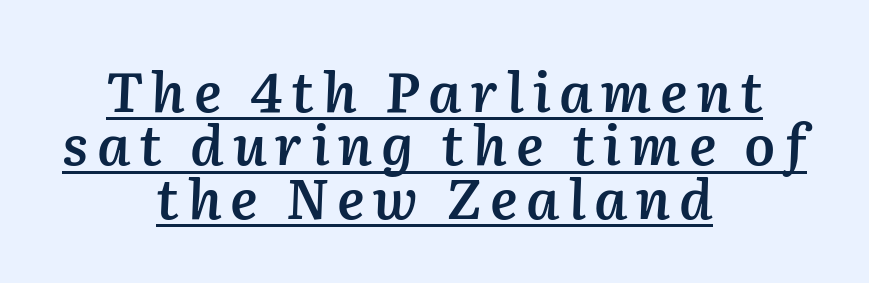
The image shows 55 px semibold type, italic (leaning right); set centered, tight line spacing (0.97x), underlined; medium stroke contrast and a medium x-height.
